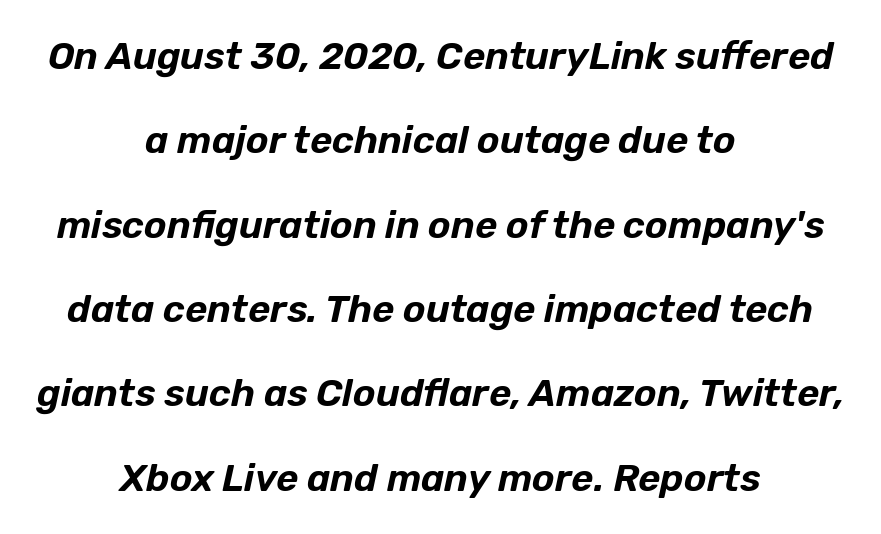
{"italic": "yes", "lean": "right", "slant_degrees": 12, "width": "normal", "stroke_contrast": "low", "x_height": "medium", "monospaced": "no", "underline": "no", "align": "center", "line_spacing": "loose", "line_spacing_ratio": 2.22, "letter_spacing": "normal", "letter_spacing_em": 0.0, "glyph_px": 38}
